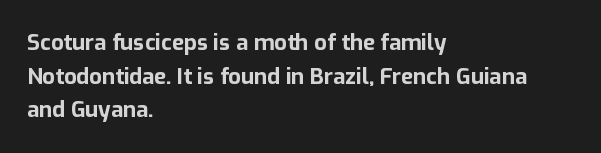
{"italic": "no", "bold": "yes", "underline": "no", "align": "left", "line_spacing": "normal", "line_spacing_ratio": 1.53, "letter_spacing": "normal", "letter_spacing_em": 0.0, "glyph_px": 22}
